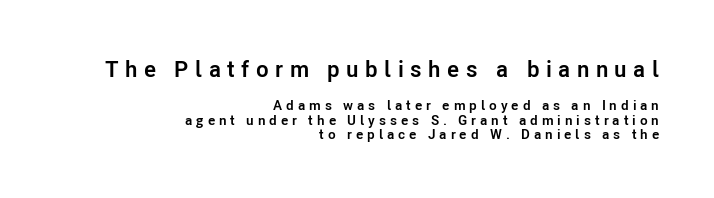
Q: Is the text bold? A: Yes.
Q: Is the text italic (slanted)? A: No, it is upright.
Q: Is the text underlined? A: No.
Q: How is the paragraph aligned? A: Right-aligned.
Q: Is the spacing between letters normal or unusually wide? A: Unusually wide.
Q: Is the spacing between lines tight, normal or loose? A: Tight.
Q: Which block of text is set in a larger size, the first (top) or the second (bottom)? A: The first (top) one.
